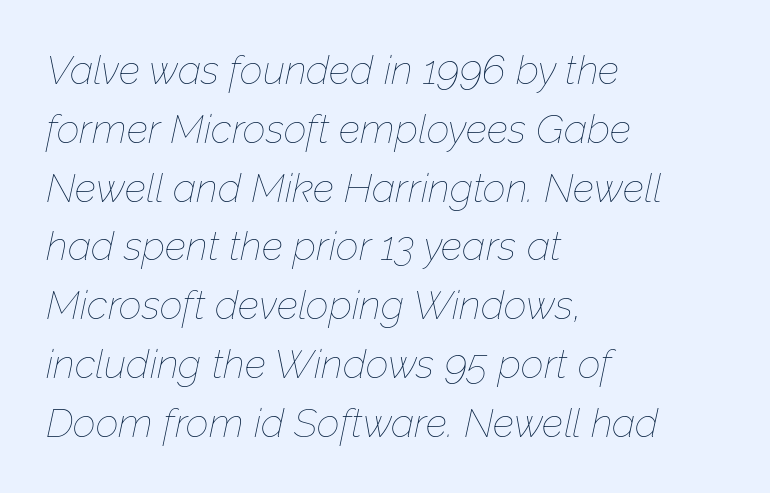
The image shows 40 px thin type, italic (leaning right); set left-aligned, normal line spacing (1.47x), normal letter spacing, not underlined; low stroke contrast and a medium x-height.
